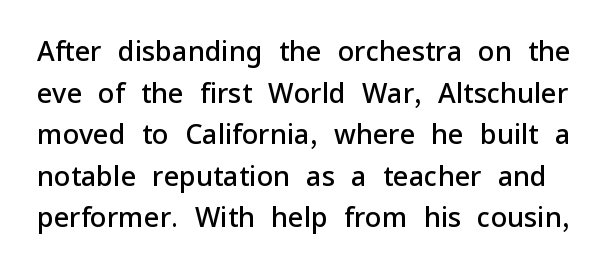
The image shows 27 px text type, upright; set normal line spacing (1.54x), normal letter spacing, not underlined.
